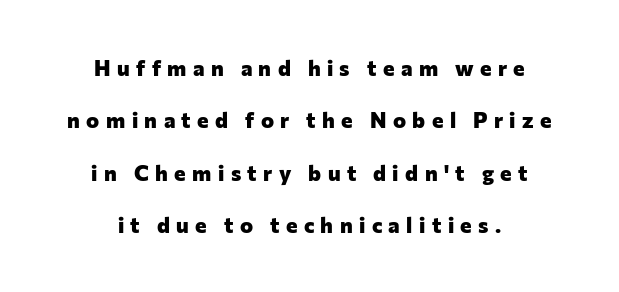
{"italic": "no", "bold": "yes", "underline": "no", "align": "center", "line_spacing": "loose", "line_spacing_ratio": 2.38, "letter_spacing": "wide", "letter_spacing_em": 0.29, "glyph_px": 22}
